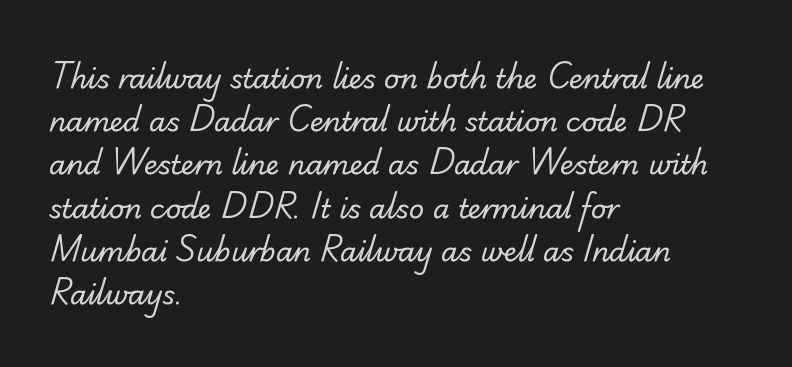
Vertical spacing — default. Observe the ordinary spacing: letters are neighbours, not strangers. Stems here are at most as thick as an everyday book face. The strip under each line holds only bare page. The setting favours the left margin, as ordinary paragraphs usually do.
